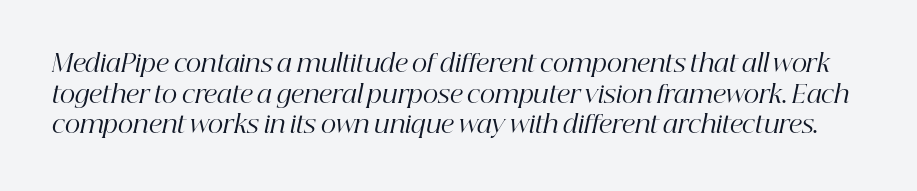
Q: Is the text bold? A: No.
Q: Is the text italic (slanted)? A: Yes, it leans right by about 12 degrees.
Q: Is the text underlined? A: No.
Q: Is the spacing between letters normal or unusually wide? A: Normal.
Q: Is the spacing between lines tight, normal or loose? A: Normal.
